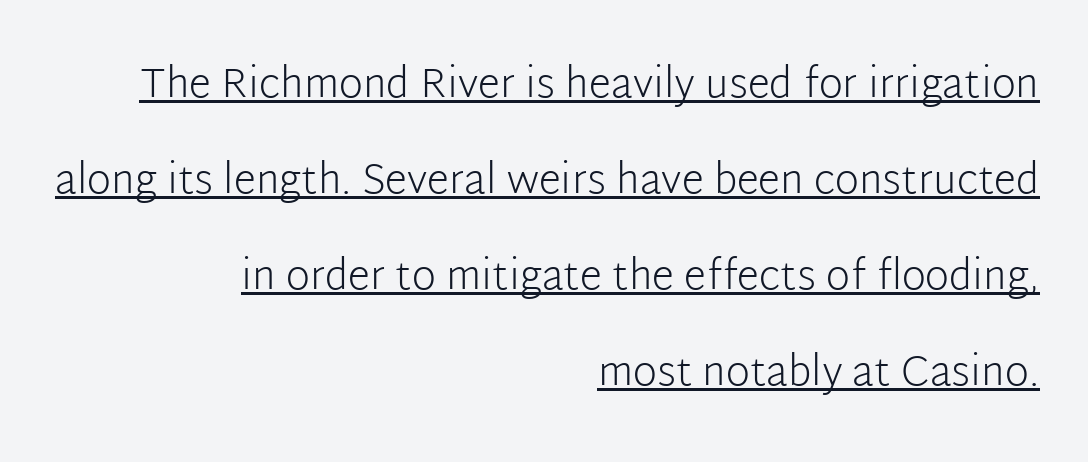
{"serif": "no", "italic": "no", "bold": "no", "weight": "light", "width": "normal", "stroke_contrast": "low", "x_height": "medium", "monospaced": "no", "underline": "yes", "align": "right", "line_spacing": "loose", "line_spacing_ratio": 2.34, "letter_spacing": "normal", "letter_spacing_em": 0.0, "glyph_px": 41}
